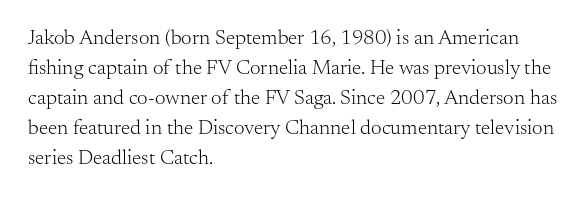
Compared with typical body copy, the letter spacing here is the same. The text block is weighted toward the left margin, trailing off unevenly rightward. The foot of each line stays bare and open. Evenly set lines give the paragraph a standard silhouette. Stroke thickness stays within the range of a standard reading face or lighter.
